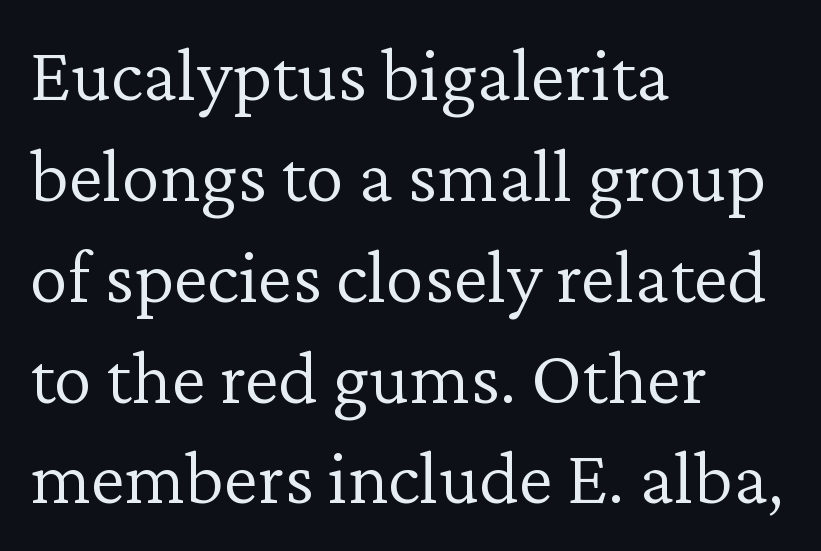
Is the type heavy? It reads as light-to-regular instead. Spacing verdict: proportional, widths tailored to each character. Descender tails drop into unmarked territory. Line spacing here is normal. Designer's note — italics off, roman on.
